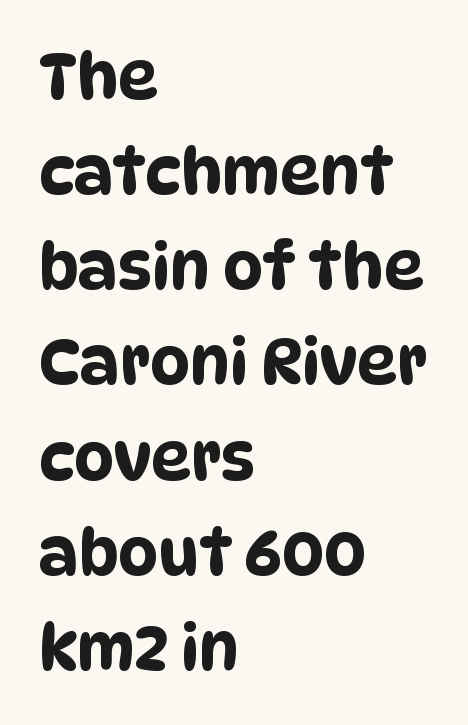
Q: Is the typeface a serif or a sans-serif typeface? A: Sans-serif.
Q: Is the text underlined? A: No.
Q: How is the paragraph aligned? A: Left-aligned.
Q: Is the spacing between letters normal or unusually wide? A: Normal.
Q: Is the spacing between lines tight, normal or loose? A: Normal.
Q: Width (condensed, normal, or wide)? A: Condensed.
Q: Stroke contrast? A: Low.
Q: x-height? A: Large.
Q: Monospaced? A: No.
